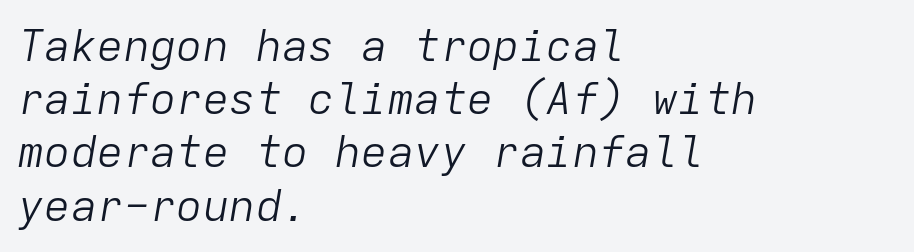
{"italic": "yes", "lean": "right", "slant_degrees": 9, "bold": "no", "weight": "light", "width": "normal", "stroke_contrast": "low", "x_height": "medium", "monospaced": "yes", "underline": "no", "align": "left", "line_spacing_ratio": 1.21, "letter_spacing": "normal", "letter_spacing_em": 0.0, "glyph_px": 44}
